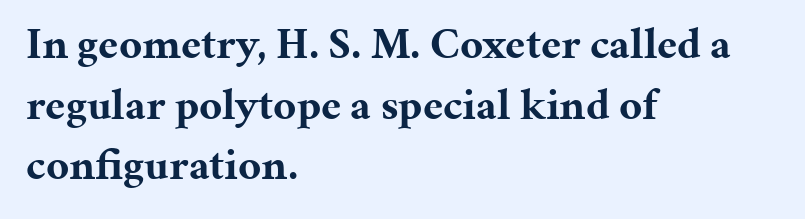
This rendering uses left alignment, leaving the right contour irregular. Do the characters align in a grid? No, the font is proportional. The space between consecutive lines is moderate. Caption: bold face, heavy strokes.
